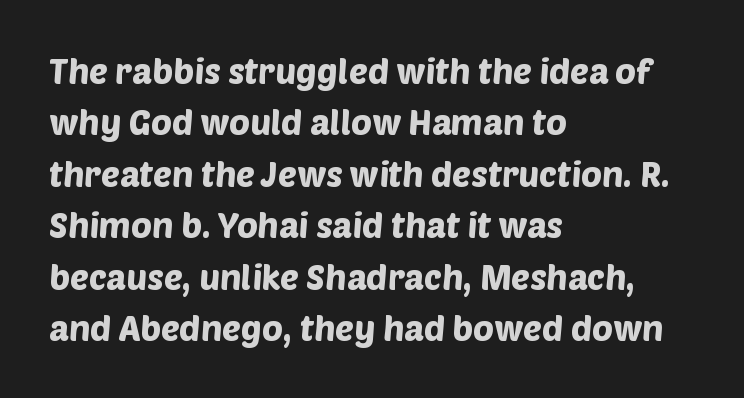
Q: Is the typeface a serif or a sans-serif typeface? A: Sans-serif.
Q: Is the text underlined? A: No.
Q: How is the paragraph aligned? A: Left-aligned.
Q: Is the spacing between letters normal or unusually wide? A: Normal.
Q: Is the spacing between lines tight, normal or loose? A: Normal.
Q: Width (condensed, normal, or wide)? A: Normal.
Q: Stroke contrast? A: Low.
Q: x-height? A: Large.
Q: Monospaced? A: No.
